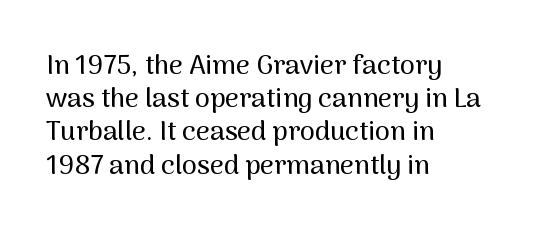
Q: Is the text italic (slanted)? A: No, it is upright.
Q: Is the text underlined? A: No.
Q: How is the paragraph aligned? A: Left-aligned.
Q: Is the spacing between letters normal or unusually wide? A: Normal.
